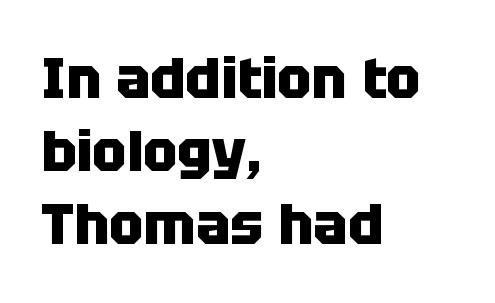
The compositor pushed each line to the left boundary. Tracking value appears to be zero — textbook default spacing. Words float on clear page, feet unadorned. Proportional: the letters do not fall into vertical columns. Is there much room between lines? A standard amount, neither cramped nor airy.
